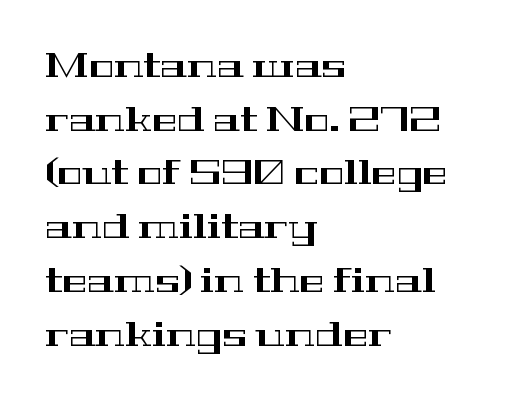
Q: Is the text italic (slanted)? A: No, it is upright.
Q: Is the typeface a serif or a sans-serif typeface? A: Serif.
Q: Is the text underlined? A: No.
Q: How is the paragraph aligned? A: Left-aligned.
Q: Is the spacing between letters normal or unusually wide? A: Normal.
Q: Is the spacing between lines tight, normal or loose? A: Normal.
Q: Width (condensed, normal, or wide)? A: Wide.
Q: Stroke contrast? A: High.
Q: x-height? A: Medium.
Q: Monospaced? A: No.
